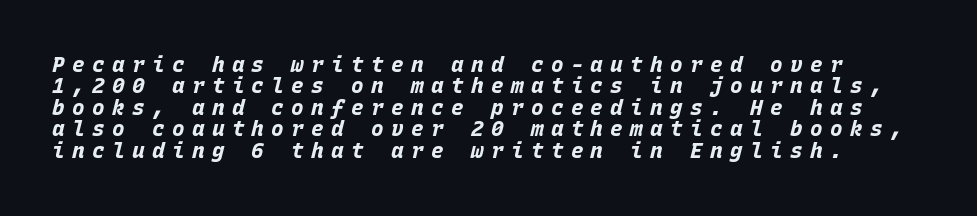
Posture: slanted. Underline: absent. How heavy is the stroke? Heavy — this is a bold. Does extra space separate the letters? Yes, quite a lot of it.
